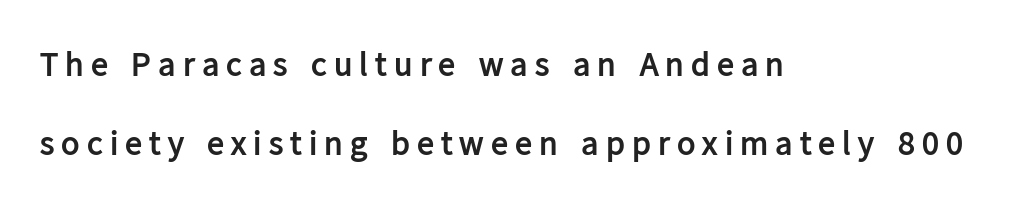
Is the type bold? Yes — the strokes are clearly thick and heavy. Reading down the block, your eye returns to a fixed left position each line. The letterforms stand isolated, each surrounded by extra space. Is there any slant? The stems are plumb. A clean baseline with only descenders dipping below it. Honestly, the rows look like they've been pulled way apart.
